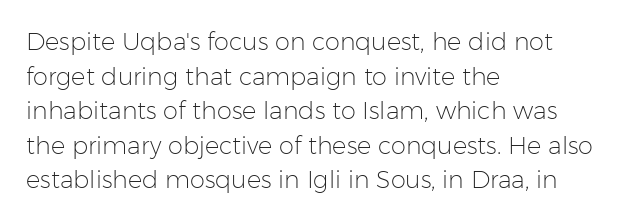
The image shows 24 px text type, upright; set left-aligned, normal line spacing (1.44x), normal letter spacing, not underlined.
